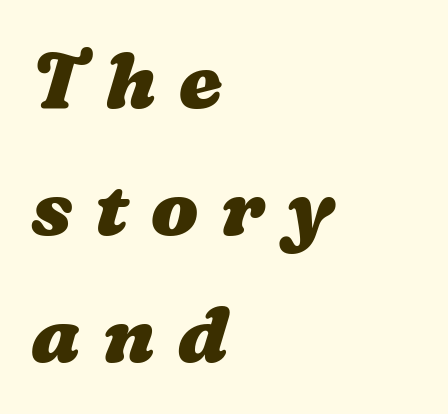
The image shows 78 px heavy, wide type; set left-aligned, normal line spacing (1.63x), unusually wide letter spacing (+0.29 em), not underlined; medium stroke contrast and a medium x-height.
